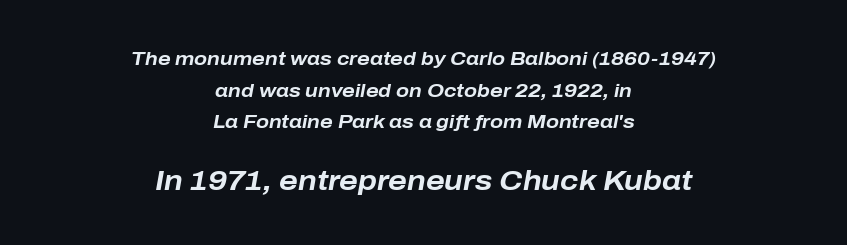
{"italic": "yes", "lean": "right", "slant_degrees": 10, "bold": "yes", "weight": "bold", "width": "normal", "stroke_contrast": "low", "x_height": "medium", "monospaced": "no", "underline": "no", "align": "center", "line_spacing": "normal", "line_spacing_ratio": 1.66, "letter_spacing": "normal", "letter_spacing_em": 0.0, "larger_block": "second", "size_ratio": 1.47, "glyph_px": 28}
